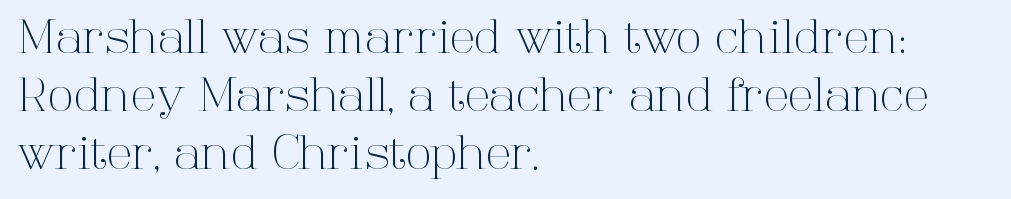
{"serif": "yes", "italic": "no", "bold": "no", "weight": "light", "width": "normal", "stroke_contrast": "high", "x_height": "medium", "monospaced": "no", "underline": "no", "align": "left", "line_spacing_ratio": 1.23, "letter_spacing": "normal", "letter_spacing_em": 0.0, "glyph_px": 47}
